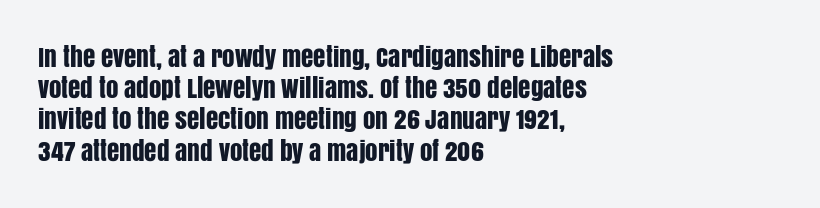
If you drew a line through each stem, it would be perfectly vertical. Leading: standard. The setting favours the left margin, as ordinary paragraphs usually do. Nobody touched the tracking dial on this one. Lines of text with bare space underneath.
